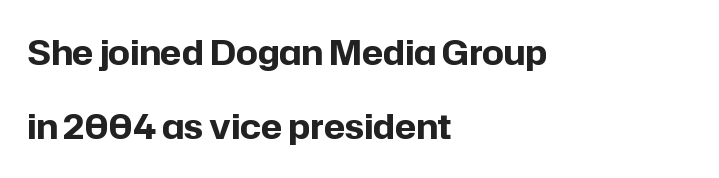
The image shows 34 px bold sans-serif type, upright; set left-aligned, loose line spacing (2.18x), normal letter spacing, not underlined; low stroke contrast and a medium x-height.
